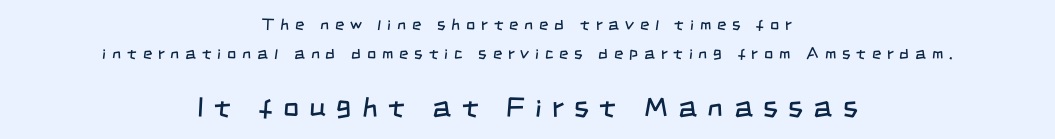
{"serif": "no", "bold": "no", "weight": "regular", "width": "condensed", "stroke_contrast": "low", "x_height": "large", "monospaced": "no", "underline": "no", "align": "center", "line_spacing_ratio": 1.81, "letter_spacing": "wide", "letter_spacing_em": 0.37, "larger_block": "second", "size_ratio": 1.75, "glyph_px": 28}
